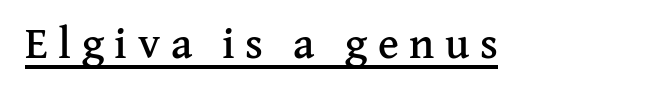
The image shows 44 px serif type, upright; set unusually wide letter spacing (+0.24 em), underlined; medium stroke contrast and a medium x-height.
